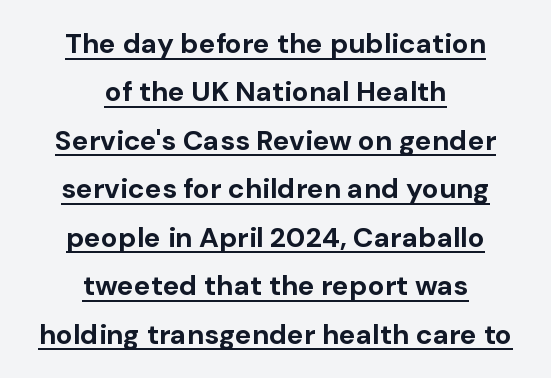
The image shows 28 px bold sans-serif type, upright; set centered, line spacing 1.73x, normal letter spacing, underlined; low stroke contrast and a medium x-height.
